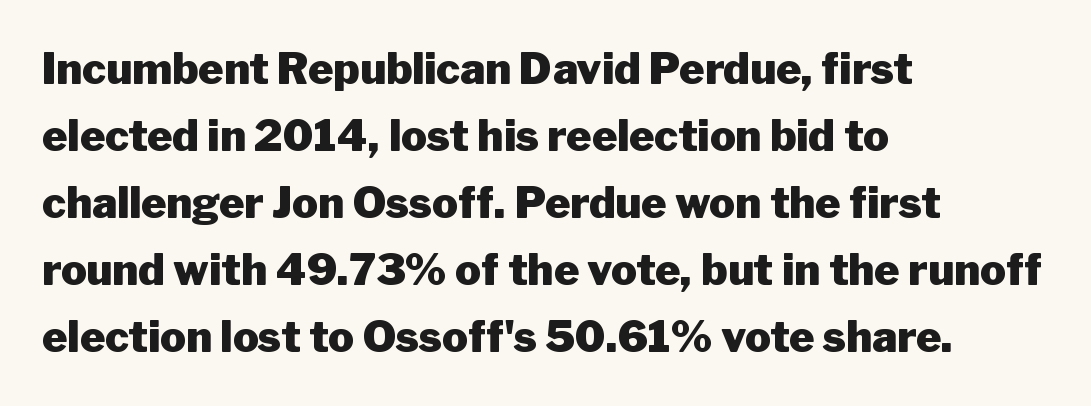
The image shows 43 px heavy sans-serif type, upright; set left-aligned, normal line spacing (1.56x), normal letter spacing, not underlined; low stroke contrast and a medium x-height.
